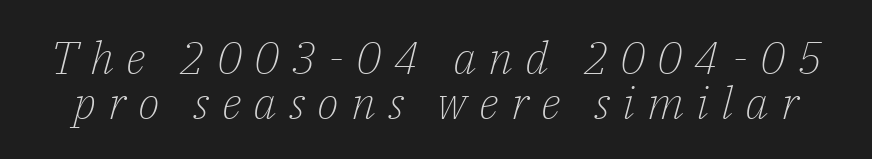
{"serif": "yes", "italic": "yes", "lean": "right", "slant_degrees": 14, "bold": "no", "weight": "light", "width": "normal", "stroke_contrast": "low", "x_height": "medium", "monospaced": "no", "underline": "no", "line_spacing": "tight", "line_spacing_ratio": 0.98, "letter_spacing": "wide", "letter_spacing_em": 0.26, "glyph_px": 46}
